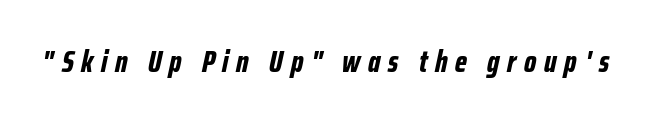
The image shows 31 px bold, condensed type, italic (leaning right); set unusually wide letter spacing (+0.25 em), not underlined; low stroke contrast and a medium x-height.
